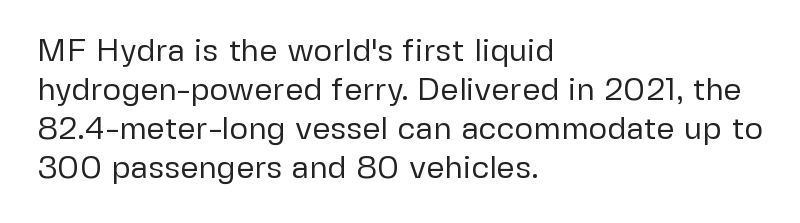
Q: Is the text bold? A: No.
Q: Is the text italic (slanted)? A: No, it is upright.
Q: Is the typeface a serif or a sans-serif typeface? A: Sans-serif.
Q: Is the text underlined? A: No.
Q: How is the paragraph aligned? A: Left-aligned.
Q: Is the spacing between letters normal or unusually wide? A: Normal.
Q: Width (condensed, normal, or wide)? A: Normal.
Q: Stroke contrast? A: Low.
Q: x-height? A: Medium.
Q: Monospaced? A: No.
